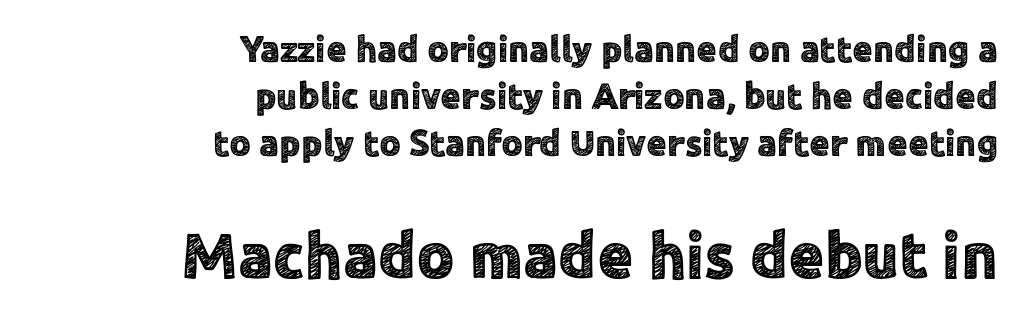
The image shows 65 px sans-serif type, upright; set right-aligned, normal line spacing (1.27x), normal letter spacing, not underlined; the second (bottom) block is 1.76x larger; a medium x-height.
